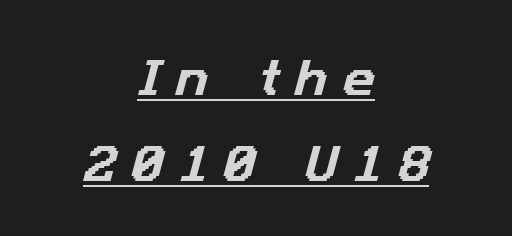
Q: Is the typeface a serif or a sans-serif typeface? A: Sans-serif.
Q: Is the text underlined? A: Yes.
Q: How is the paragraph aligned? A: Centered.
Q: Is the spacing between letters normal or unusually wide? A: Unusually wide.
Q: Is the spacing between lines tight, normal or loose? A: Loose.
Q: Width (condensed, normal, or wide)? A: Normal.
Q: Stroke contrast? A: Low.
Q: x-height? A: Medium.
Q: Monospaced? A: No.
